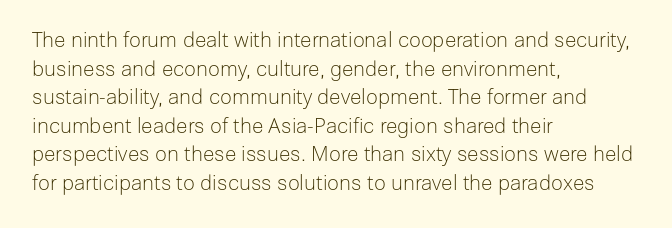
Q: Is the text bold? A: No.
Q: Is the text italic (slanted)? A: No, it is upright.
Q: Is the text underlined? A: No.
Q: How is the paragraph aligned? A: Left-aligned.
Q: Is the spacing between letters normal or unusually wide? A: Normal.
Q: Is the spacing between lines tight, normal or loose? A: Normal.
